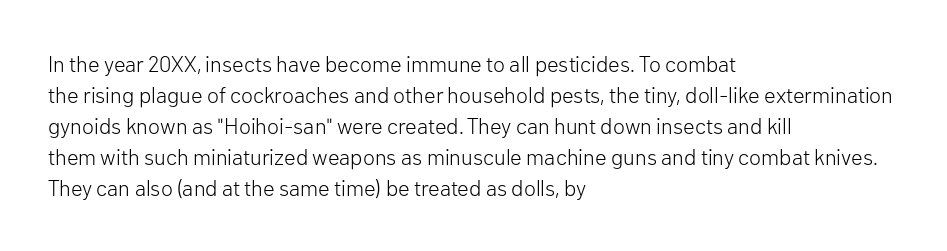
{"italic": "no", "bold": "no", "underline": "no", "align": "left", "line_spacing": "normal", "line_spacing_ratio": 1.41, "letter_spacing": "normal", "letter_spacing_em": 0.0, "glyph_px": 22}
